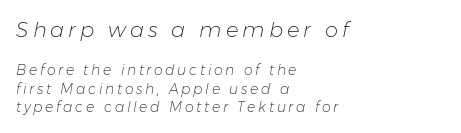
{"italic": "yes", "lean": "right", "slant_degrees": 11, "bold": "no", "underline": "no", "align": "left", "line_spacing": "normal", "line_spacing_ratio": 1.34, "larger_block": "first", "size_ratio": 1.5, "glyph_px": 21}
